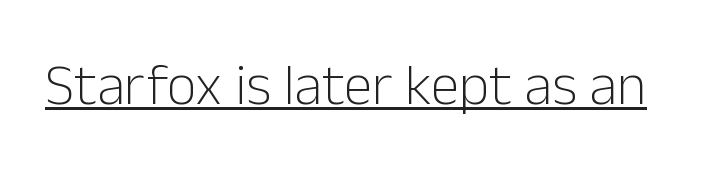
Q: Is the text bold? A: No.
Q: Is the text italic (slanted)? A: No, it is upright.
Q: Is the typeface a serif or a sans-serif typeface? A: Sans-serif.
Q: Is the text underlined? A: Yes.
Q: Is the spacing between letters normal or unusually wide? A: Normal.
Q: Width (condensed, normal, or wide)? A: Normal.
Q: Stroke contrast? A: Low.
Q: x-height? A: Medium.
Q: Monospaced? A: No.
